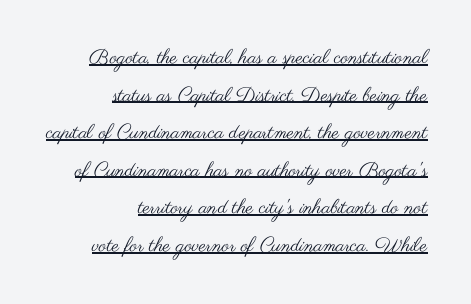
{"bold": "no", "underline": "yes", "align": "right", "line_spacing_ratio": 1.88, "letter_spacing": "normal", "letter_spacing_em": 0.0, "glyph_px": 20}
